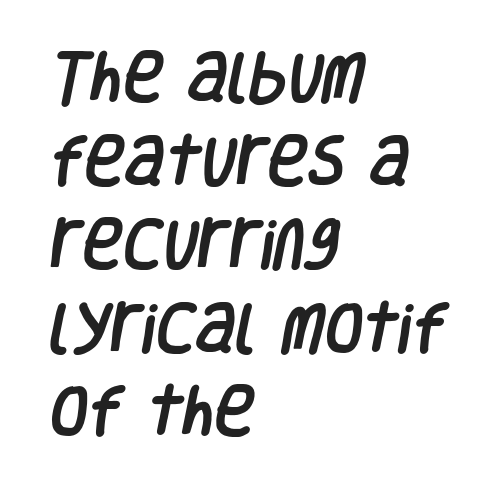
Q: Is the typeface a serif or a sans-serif typeface? A: Sans-serif.
Q: Is the text underlined? A: No.
Q: How is the paragraph aligned? A: Left-aligned.
Q: Is the spacing between letters normal or unusually wide? A: Normal.
Q: Is the spacing between lines tight, normal or loose? A: Normal.
Q: Width (condensed, normal, or wide)? A: Condensed.
Q: Stroke contrast? A: Low.
Q: x-height? A: Large.
Q: Monospaced? A: No.
